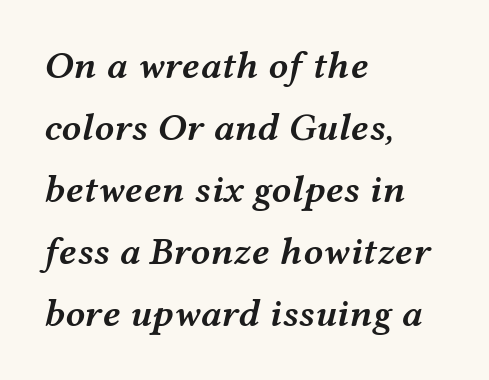
Q: Is the text bold? A: Semi-bold.
Q: Is the text italic (slanted)? A: Yes, it leans right by about 12 degrees.
Q: Is the text underlined? A: No.
Q: How is the paragraph aligned? A: Left-aligned.
Q: Is the spacing between letters normal or unusually wide? A: Normal.
Q: Is the spacing between lines tight, normal or loose? A: Normal.
Q: Width (condensed, normal, or wide)? A: Wide.
Q: Stroke contrast? A: Medium.
Q: x-height? A: Medium.
Q: Monospaced? A: No.
